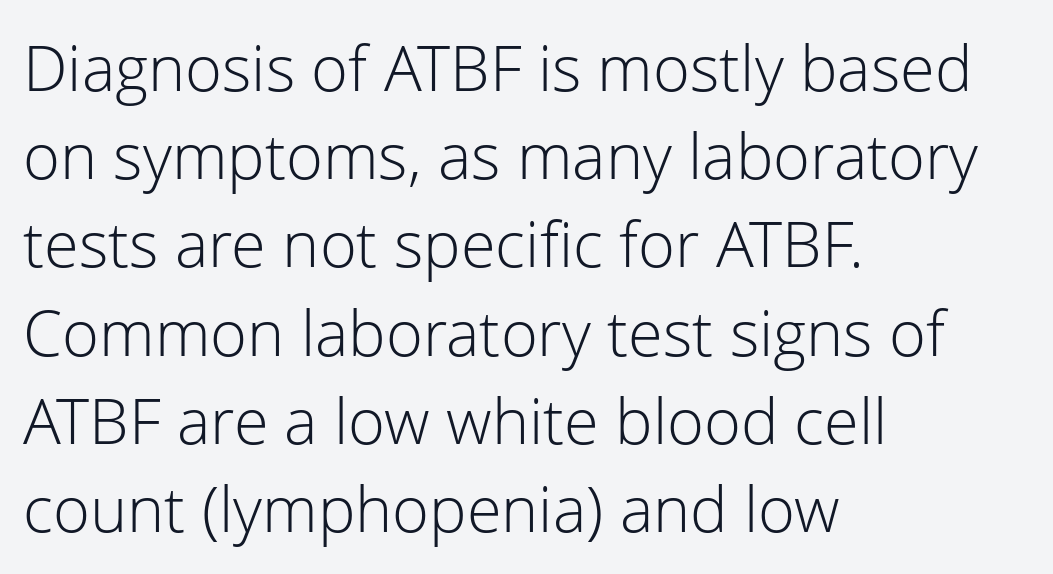
This sample keeps an unexceptional amount of space between lines. You can tell it's not italic because the verticals are truly vertical. The lines in this sample share a left origin and differ only in where they stop. Font category for this specimen: sans-serif. A clean baseline with only descenders dipping below it.
